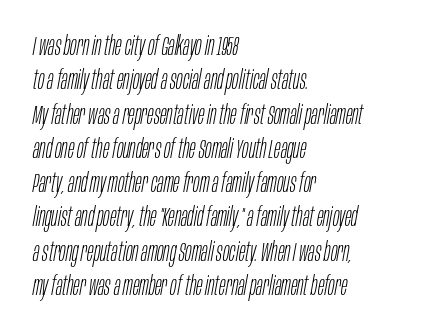
{"italic": "yes", "lean": "right", "slant_degrees": 10, "bold": "no", "underline": "no", "align": "left", "line_spacing": "normal", "line_spacing_ratio": 1.27, "letter_spacing": "normal", "letter_spacing_em": 0.0, "glyph_px": 27}
